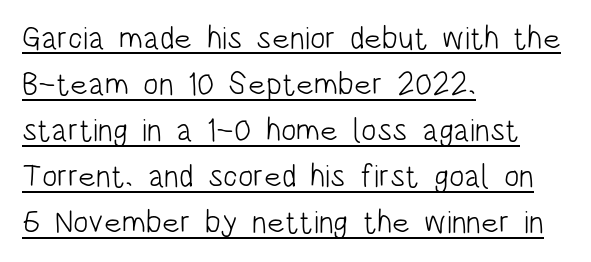
This reads as an unemphasized weight, regular at the heaviest. Tall strokes in this sample are plumb rather than angled. What kind of face is this? One without serifs — a sans. Visually the block forms a straight wall on the left and a jagged coastline on the right.
